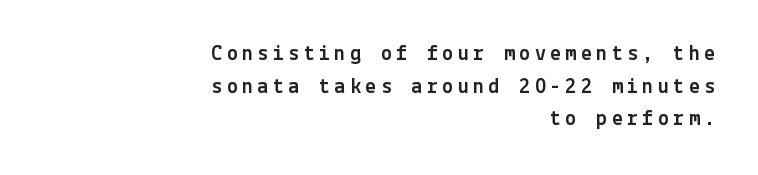
Q: Is the text italic (slanted)? A: No, it is upright.
Q: Is the text underlined? A: No.
Q: How is the paragraph aligned? A: Right-aligned.
Q: Is the spacing between letters normal or unusually wide? A: Unusually wide.
Q: Is the spacing between lines tight, normal or loose? A: Normal.
